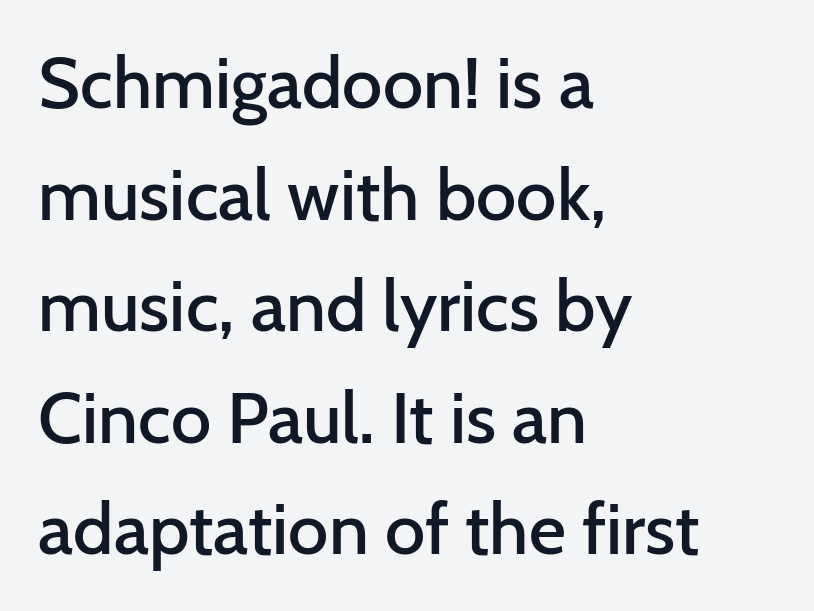
Ascenders rise straight up at ninety degrees. Bare-footed words on every line. Short and long lines alike share a common starting point at left. Do the characters align in a grid? No, the font is proportional.
